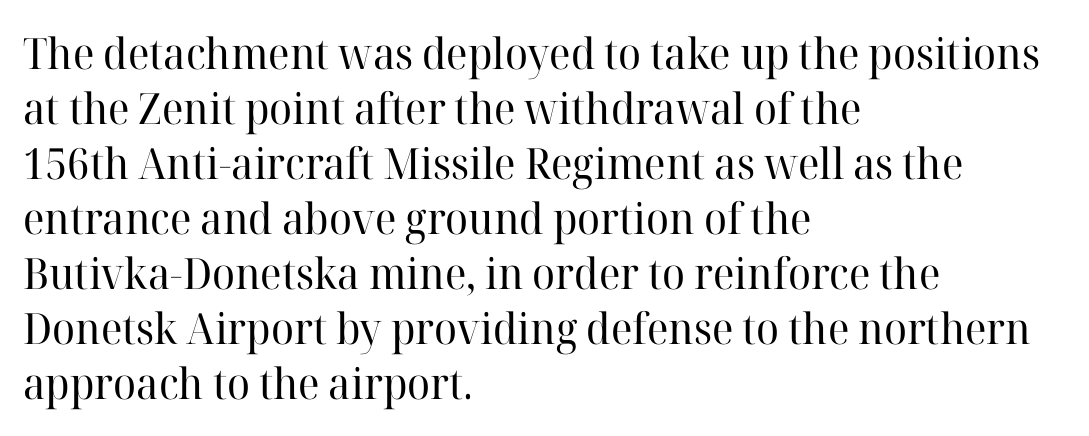
Note: serifs present on the glyphs. Reading down the block, your eye returns to a fixed left position each line. Quick note: not italic, upright. The passage shown is typed in a proportional face where columns would drift.
